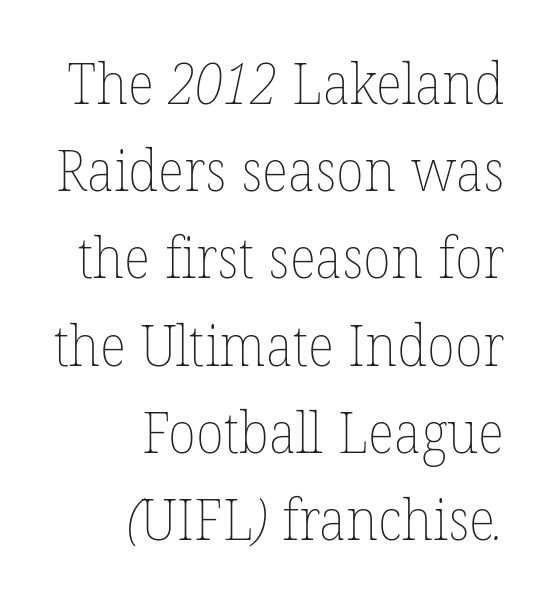
Q: Is the text bold? A: No.
Q: Is the text underlined? A: No.
Q: How is the paragraph aligned? A: Right-aligned.
Q: Is the spacing between letters normal or unusually wide? A: Normal.
Q: Is the spacing between lines tight, normal or loose? A: Normal.
Q: Width (condensed, normal, or wide)? A: Normal.
Q: Stroke contrast? A: Low.
Q: x-height? A: Medium.
Q: Monospaced? A: No.
